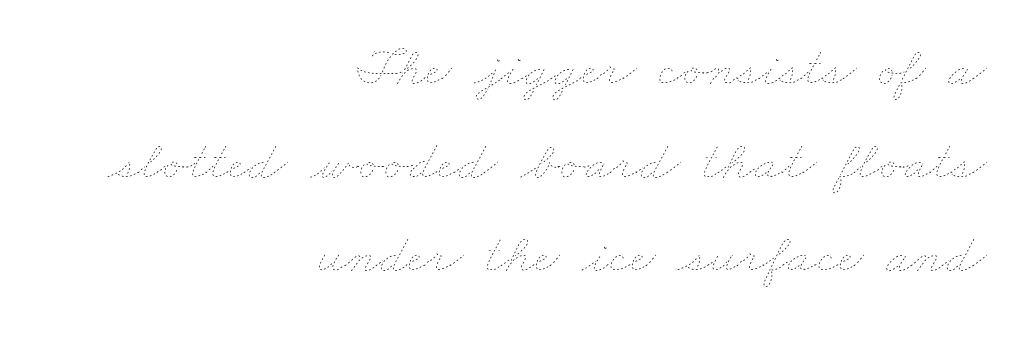
{"bold": "no", "weight": "thin", "width": "wide", "stroke_contrast": "low", "x_height": "small", "monospaced": "no", "underline": "no", "align": "right", "line_spacing": "normal", "line_spacing_ratio": 1.67, "letter_spacing": "normal", "letter_spacing_em": 0.0, "glyph_px": 56}
